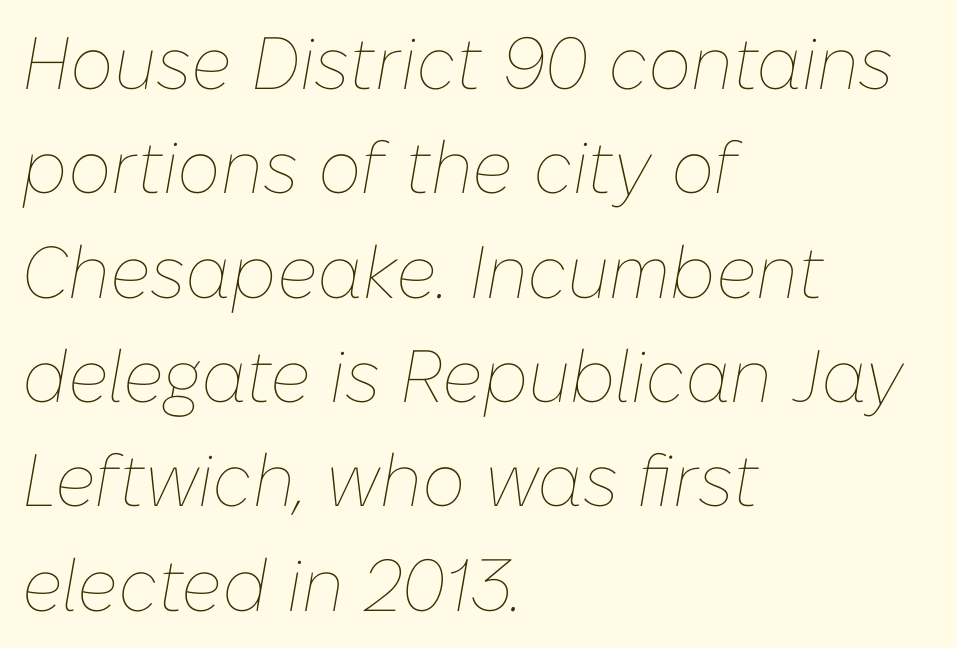
The type is set solid horizontally, with unmodified tracking. Each letter keeps its own natural width here, so spacing adapts to shape. Only glyphs here, with clear space below each row. Every character sits at an angle, as italics do. The rows are spaced the way most documents space them.
